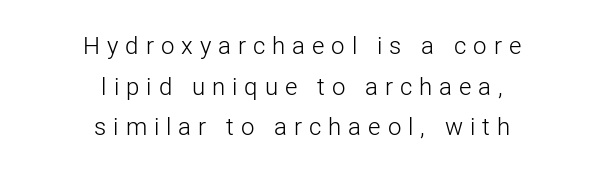
Q: Is the text bold? A: No.
Q: Is the text italic (slanted)? A: No, it is upright.
Q: Is the text underlined? A: No.
Q: How is the paragraph aligned? A: Centered.
Q: Is the spacing between letters normal or unusually wide? A: Unusually wide.
Q: Is the spacing between lines tight, normal or loose? A: Normal.
